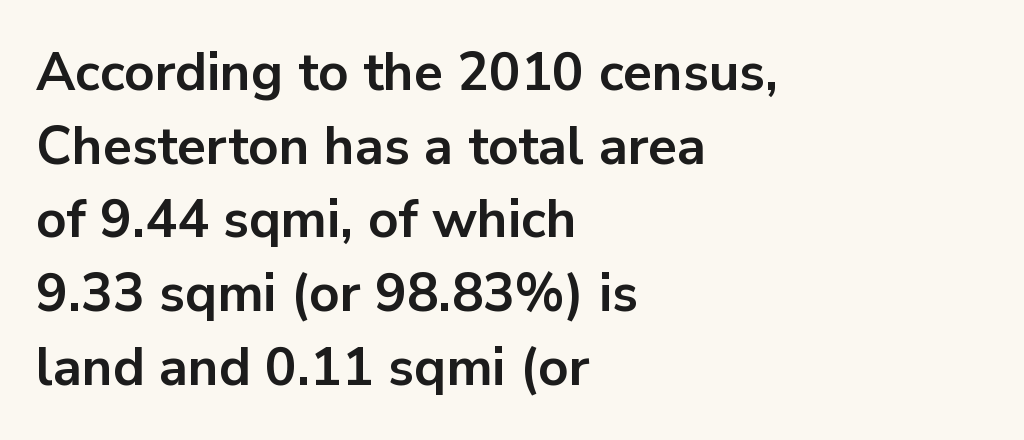
Think of a printed novel: that variable character pitch is what you see here. The letters stand upright; this is a roman face. Font category for this specimen: sans-serif. Notice how thick the strokes are: this is what a full bold looks like.
